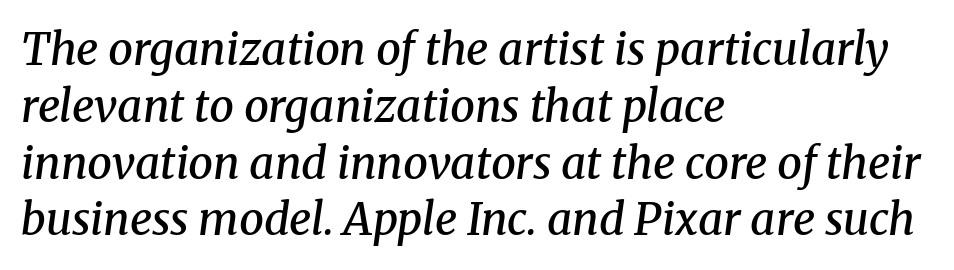
Q: Is the text bold? A: Semi-bold.
Q: Is the text italic (slanted)? A: Yes, it leans right by about 8 degrees.
Q: Is the typeface a serif or a sans-serif typeface? A: Serif.
Q: Is the text underlined? A: No.
Q: How is the paragraph aligned? A: Left-aligned.
Q: Is the spacing between letters normal or unusually wide? A: Normal.
Q: Is the spacing between lines tight, normal or loose? A: Normal.
Q: Width (condensed, normal, or wide)? A: Normal.
Q: Stroke contrast? A: Medium.
Q: x-height? A: Medium.
Q: Monospaced? A: No.
